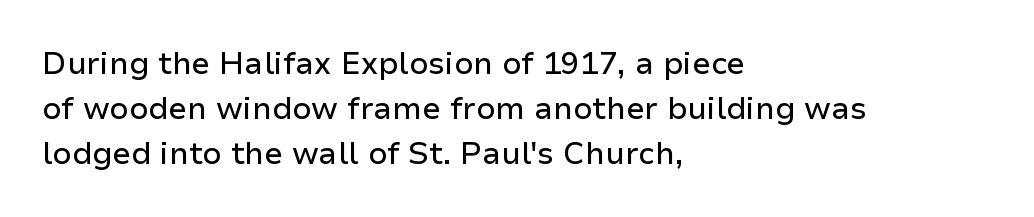
Caption: standard tracking, unaltered. Notice how the stems are strictly vertical — no italics here. These lines are rendered in a variable-pitch font. Regarding leading, the lines here are spaced in the standard way.
